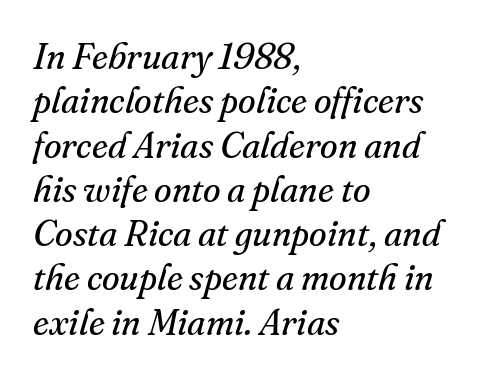
Proportional: the letters do not fall into vertical columns. Notice how the passage keeps a crisp vertical edge on the left only. The designer went with a serif here, giving each stem small feet. The typography opts for an oblique posture over an upright one. Descenders are the only things crossing below the line.
